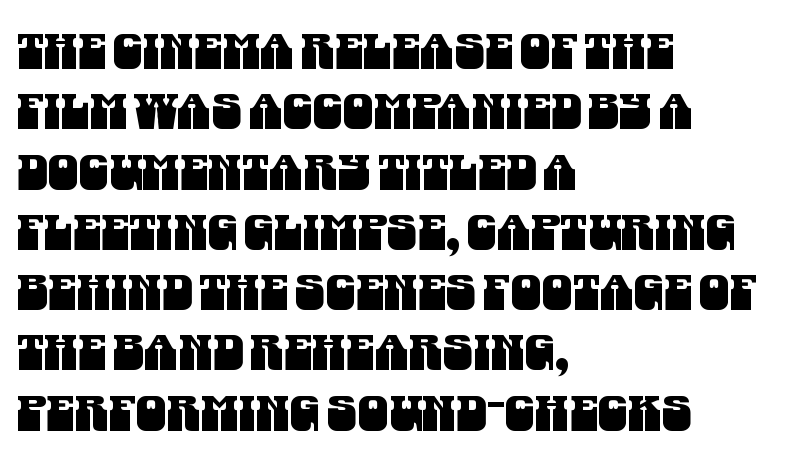
The image shows 49 px condensed sans-serif type; set left-aligned, line spacing 1.23x, normal letter spacing, not underlined; medium stroke contrast and a large x-height.
